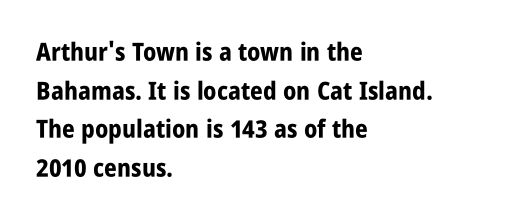
{"italic": "no", "bold": "yes", "underline": "no", "align": "left", "line_spacing": "normal", "line_spacing_ratio": 1.55, "letter_spacing": "normal", "letter_spacing_em": 0.0, "glyph_px": 25}
